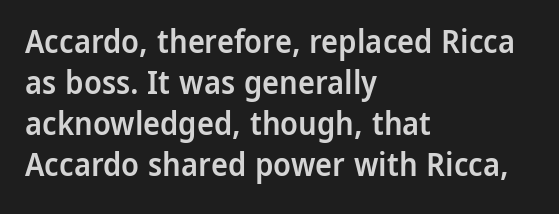
The image shows 32 px semibold sans-serif type, upright; set left-aligned, normal line spacing (1.28x), normal letter spacing, not underlined; low stroke contrast and a medium x-height.
